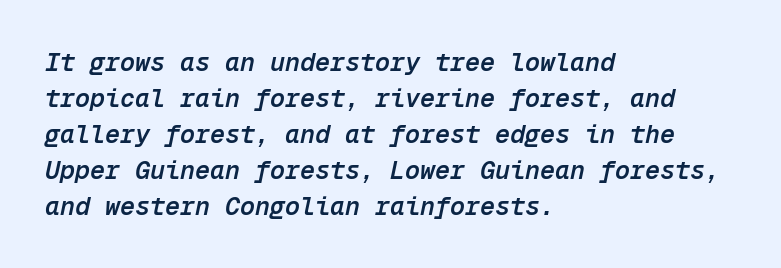
{"italic": "yes", "lean": "right", "slant_degrees": 12, "bold": "semi", "underline": "no", "align": "left", "line_spacing": "normal", "line_spacing_ratio": 1.44, "letter_spacing": "normal", "letter_spacing_em": 0.0, "glyph_px": 25}
